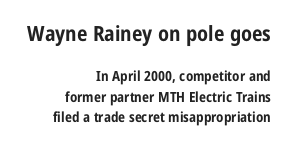
The image shows 21 px bold type, upright; set right-aligned, normal line spacing (1.48x), normal letter spacing, not underlined; the first (top) block is 1.5x larger.
